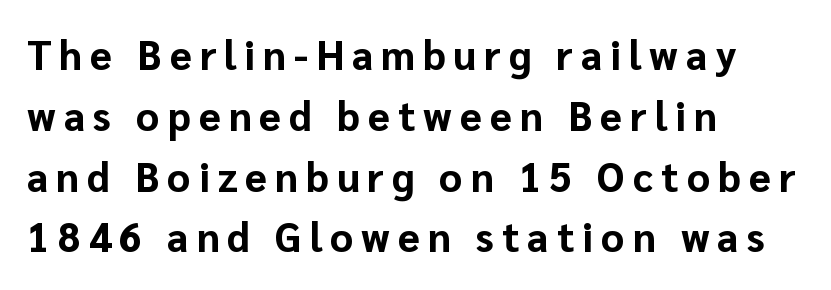
{"serif": "no", "italic": "no", "bold": "yes", "weight": "bold", "width": "normal", "stroke_contrast": "low", "x_height": "medium", "monospaced": "no", "underline": "no", "align": "left", "line_spacing": "normal", "line_spacing_ratio": 1.52, "letter_spacing": "wide", "letter_spacing_em": 0.2, "glyph_px": 40}
